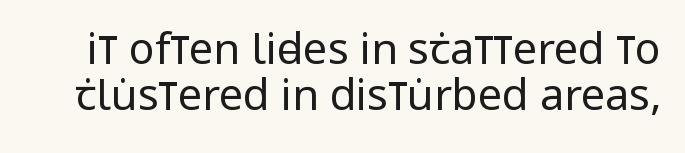
{"serif": "no", "italic": "no", "bold": "no", "weight": "regular", "width": "condensed", "stroke_contrast": "low", "x_height": "large", "monospaced": "no", "underline": "no", "line_spacing": "tight", "line_spacing_ratio": 1.07, "letter_spacing": "normal", "letter_spacing_em": 0.0, "glyph_px": 43}
